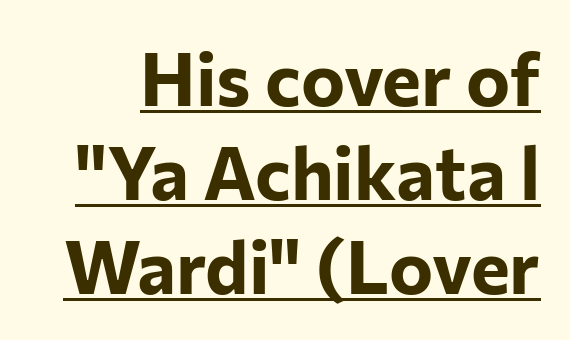
{"serif": "no", "italic": "no", "bold": "yes", "weight": "bold", "width": "normal", "stroke_contrast": "low", "x_height": "medium", "monospaced": "no", "underline": "yes", "line_spacing": "normal", "line_spacing_ratio": 1.27, "letter_spacing": "normal", "letter_spacing_em": 0.0, "glyph_px": 74}
